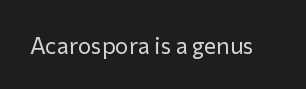
{"italic": "no", "bold": "no", "underline": "no", "letter_spacing": "normal", "letter_spacing_em": 0.0, "glyph_px": 23}
